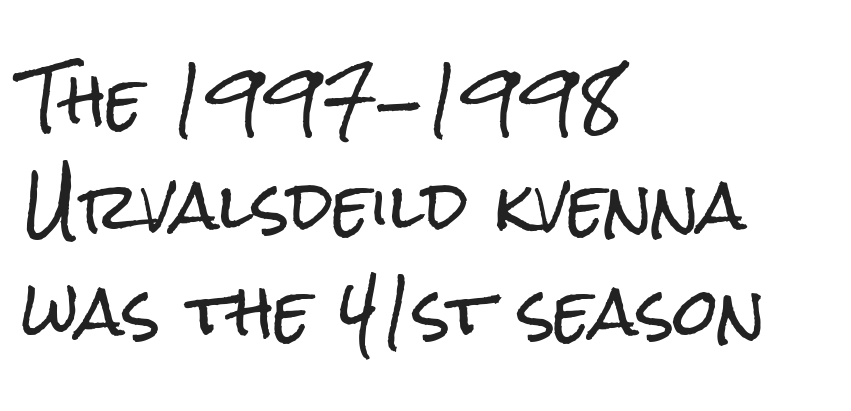
{"serif": "no", "italic": "no", "width": "condensed", "stroke_contrast": "low", "x_height": "medium", "monospaced": "no", "underline": "no", "align": "left", "line_spacing": "normal", "line_spacing_ratio": 1.66, "letter_spacing": "normal", "letter_spacing_em": 0.0, "glyph_px": 64}
